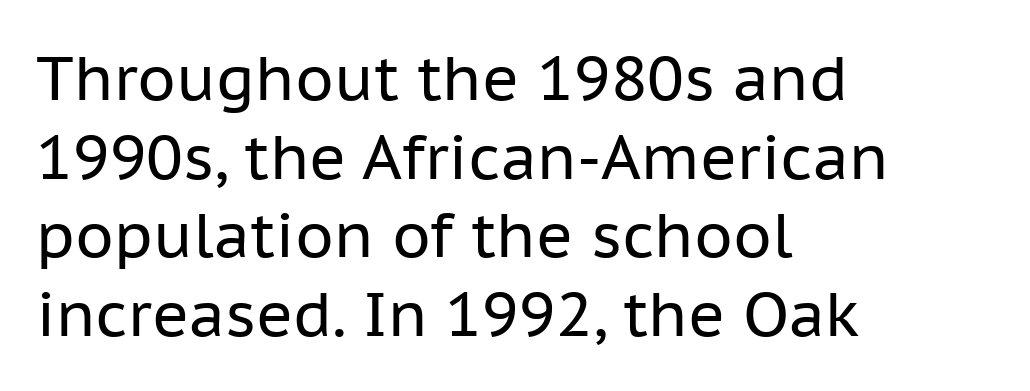
Q: Is the text bold? A: No.
Q: Is the text italic (slanted)? A: No, it is upright.
Q: Is the typeface a serif or a sans-serif typeface? A: Sans-serif.
Q: Is the text underlined? A: No.
Q: How is the paragraph aligned? A: Left-aligned.
Q: Is the spacing between letters normal or unusually wide? A: Normal.
Q: Is the spacing between lines tight, normal or loose? A: Normal.
Q: Width (condensed, normal, or wide)? A: Normal.
Q: Stroke contrast? A: Low.
Q: x-height? A: Medium.
Q: Monospaced? A: No.
